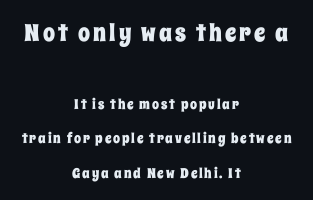
No italicization has been applied; the sample stays upright. No word sits above an underline. The block sitting higher on the canvas is the one with enlarged characters. One glance says open: line gaps are wider than usual. Layout note: lines centered.
